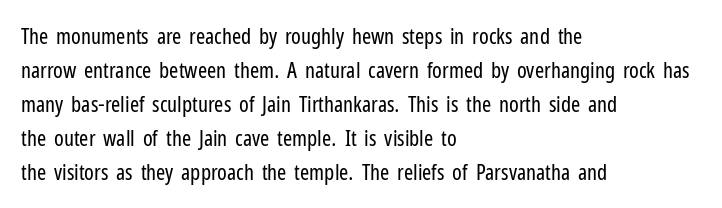
Q: Is the text bold? A: No.
Q: Is the text italic (slanted)? A: No, it is upright.
Q: Is the text underlined? A: No.
Q: How is the paragraph aligned? A: Left-aligned.
Q: Is the spacing between letters normal or unusually wide? A: Normal.
Q: Is the spacing between lines tight, normal or loose? A: Normal.
